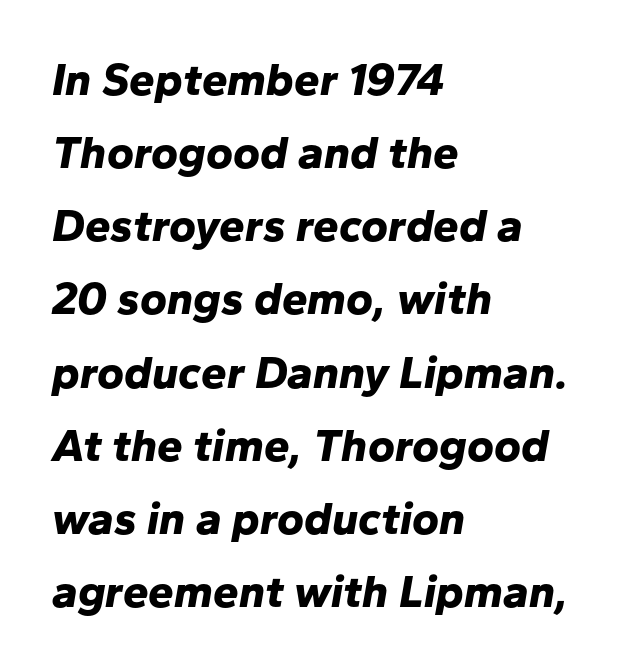
The image shows 46 px bold type, italic (leaning right); set left-aligned, normal line spacing (1.59x), normal letter spacing, not underlined; low stroke contrast and a medium x-height.
